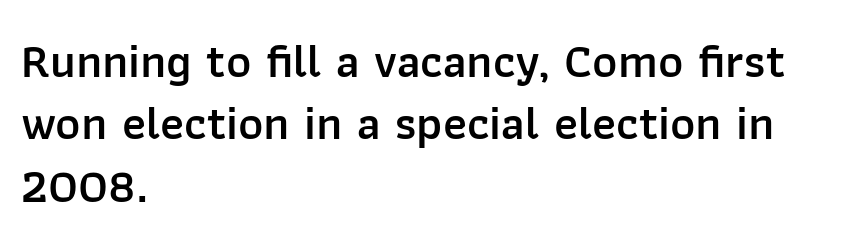
Is the letter spacing exaggerated? No — it looks like the ordinary default. Underlining? Definitely not there. Line starts are locked; line ends wander. Moderately thickened strokes mark this as semibold type.
